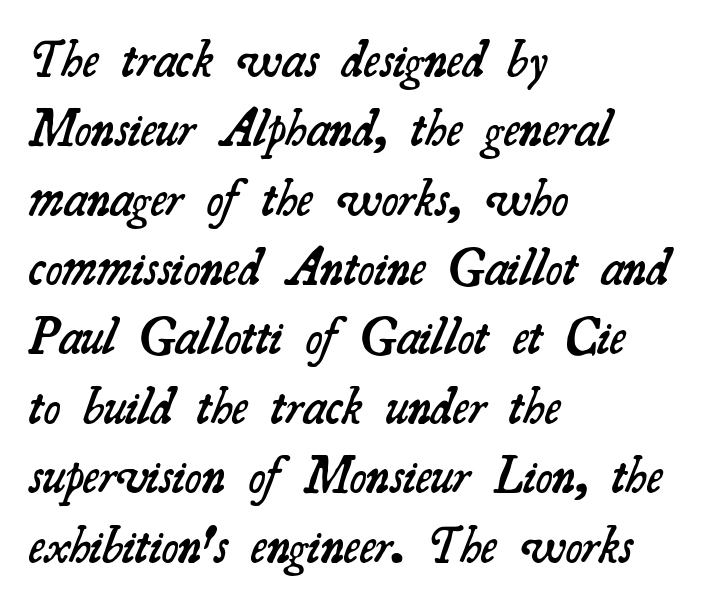
The image shows 51 px semibold serif type; set left-aligned, normal line spacing (1.36x), normal letter spacing, not underlined; medium stroke contrast and a small x-height.
